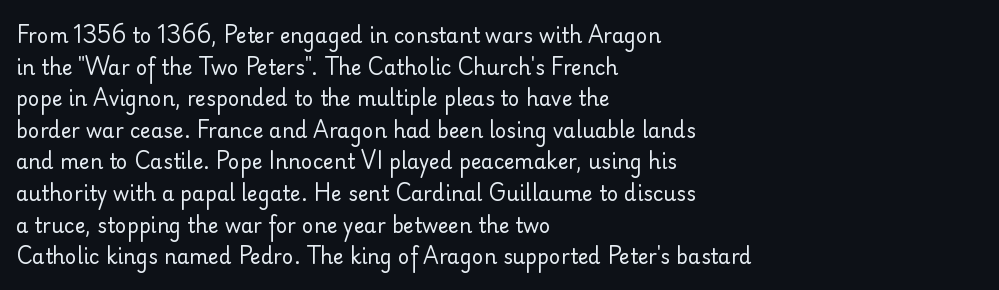
Teacher's note: observe the even left margin — that is flush-left alignment. The passage shown is not underscored anywhere. The rendering uses a moderate line-height, typical for paragraphs. Ascenders rise straight up at ninety degrees. Nobody touched the tracking dial on this one.
